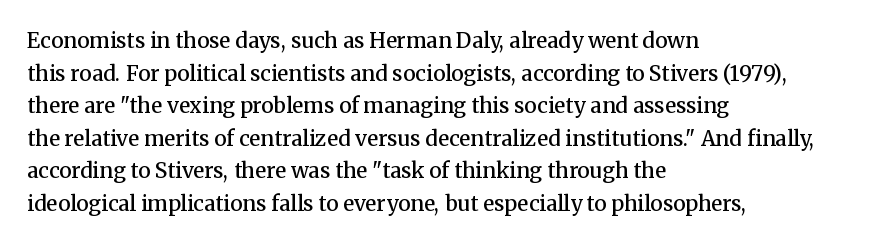
Decoration check: the copy has no underline. If you drew a ruler down the left edge, every line would touch it. How would I describe the line gaps? Plain and ordinary. The characters look somewhat weighty, a semibold short of true bold. Ordinary non-slanted type is in use.
